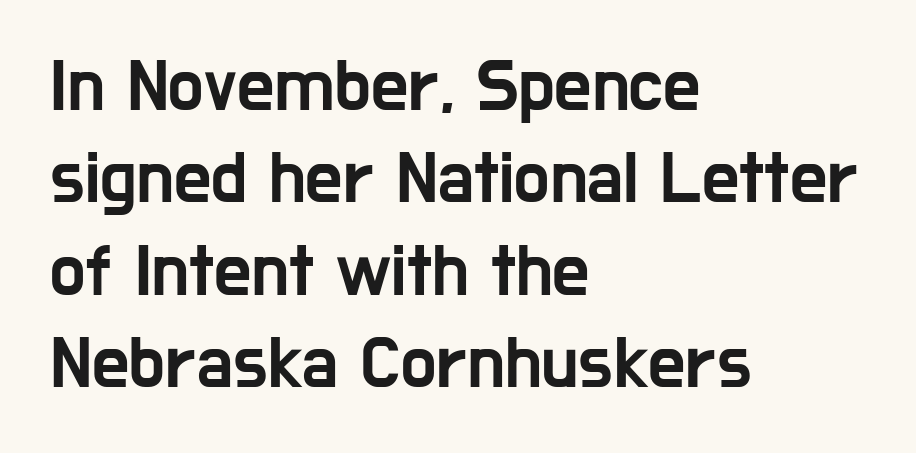
In terms of letterform style, serifs are entirely absent. Is the letter spacing exaggerated? No — it looks like the ordinary default. Reading down the block, your eye returns to a fixed left position each line. Each letter keeps its own natural width here, so spacing adapts to shape. Leading matches the norm, producing a regular column. Check under the words: just untouched page.
